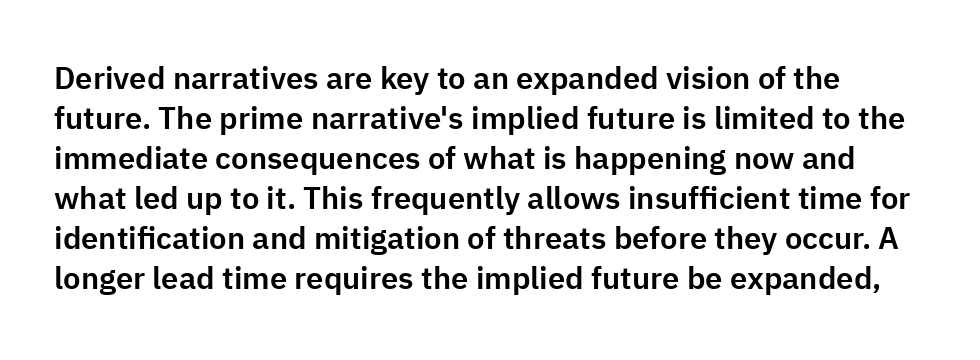
{"serif": "no", "italic": "no", "width": "normal", "stroke_contrast": "low", "x_height": "medium", "monospaced": "no", "underline": "no", "line_spacing": "normal", "line_spacing_ratio": 1.29, "letter_spacing": "normal", "letter_spacing_em": 0.0, "glyph_px": 31}
